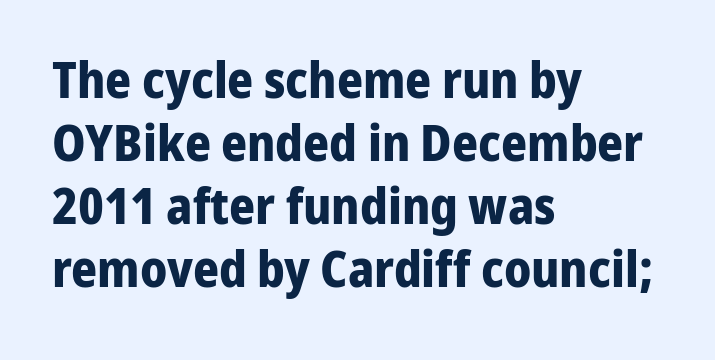
{"serif": "no", "italic": "no", "bold": "yes", "weight": "bold", "width": "normal", "stroke_contrast": "low", "x_height": "medium", "monospaced": "no", "underline": "no", "align": "left", "line_spacing": "normal", "line_spacing_ratio": 1.26, "letter_spacing": "normal", "letter_spacing_em": 0.0, "glyph_px": 50}
